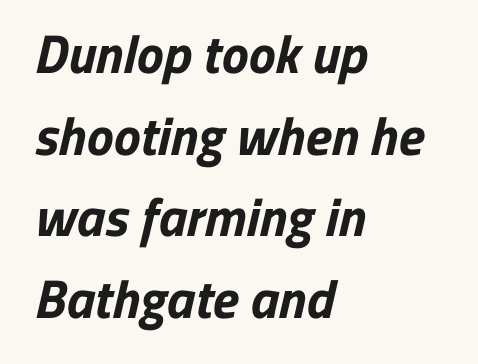
The image shows 54 px bold sans-serif type; set left-aligned, normal line spacing (1.51x), normal letter spacing, not underlined; low stroke contrast and a medium x-height.
